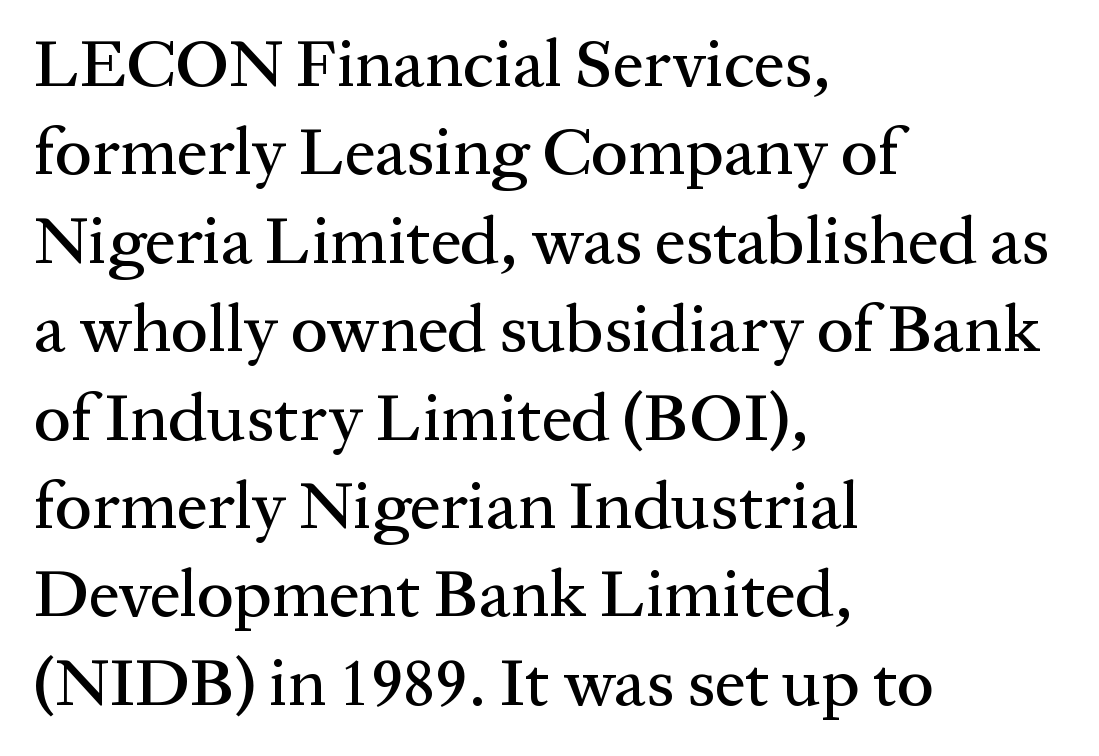
The image shows 68 px serif type, upright; set left-aligned, normal line spacing (1.3x), normal letter spacing, not underlined; medium stroke contrast and a medium x-height.
